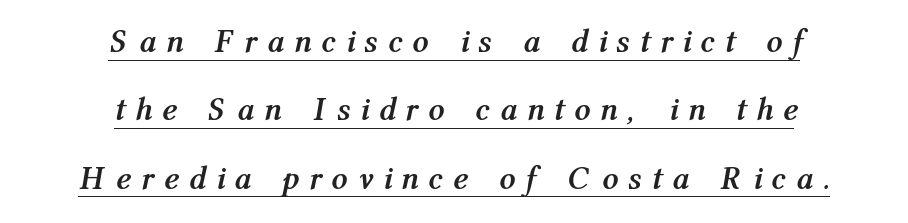
Q: Is the text bold? A: Yes.
Q: Is the text italic (slanted)? A: Yes, it leans right by about 12 degrees.
Q: Is the text underlined? A: Yes.
Q: How is the paragraph aligned? A: Centered.
Q: Is the spacing between letters normal or unusually wide? A: Unusually wide.
Q: Is the spacing between lines tight, normal or loose? A: Loose.
Q: Width (condensed, normal, or wide)? A: Condensed.
Q: Stroke contrast? A: Medium.
Q: x-height? A: Medium.
Q: Monospaced? A: No.
